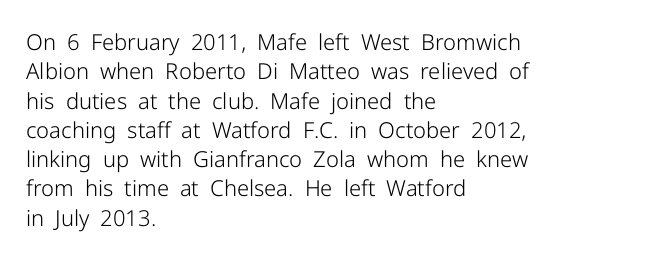
{"italic": "no", "bold": "no", "underline": "no", "align": "left", "line_spacing": "normal", "line_spacing_ratio": 1.33, "letter_spacing": "normal", "letter_spacing_em": 0.0, "glyph_px": 22}
